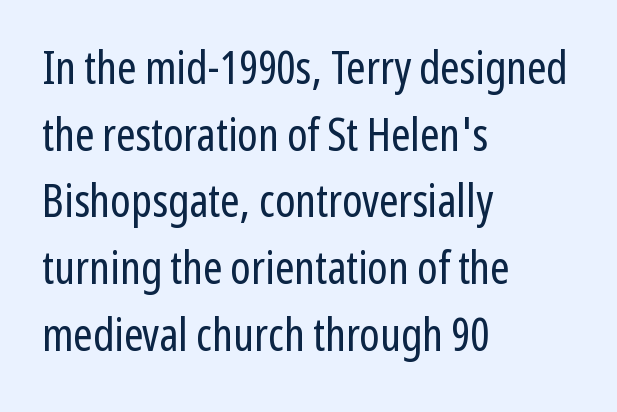
Q: Is the text bold? A: No.
Q: Is the text italic (slanted)? A: No, it is upright.
Q: Is the typeface a serif or a sans-serif typeface? A: Sans-serif.
Q: Is the text underlined? A: No.
Q: How is the paragraph aligned? A: Left-aligned.
Q: Is the spacing between letters normal or unusually wide? A: Normal.
Q: Is the spacing between lines tight, normal or loose? A: Normal.
Q: Width (condensed, normal, or wide)? A: Condensed.
Q: Stroke contrast? A: Low.
Q: x-height? A: Medium.
Q: Monospaced? A: No.
